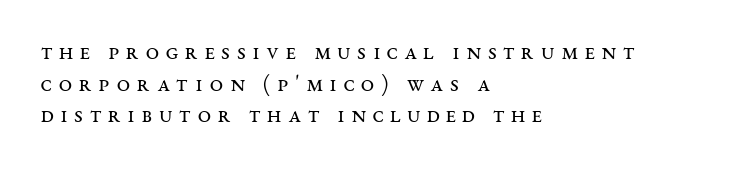
{"italic": "no", "bold": "no", "underline": "no", "align": "left", "line_spacing": "normal", "line_spacing_ratio": 1.32, "letter_spacing": "wide", "letter_spacing_em": 0.27, "glyph_px": 24}
